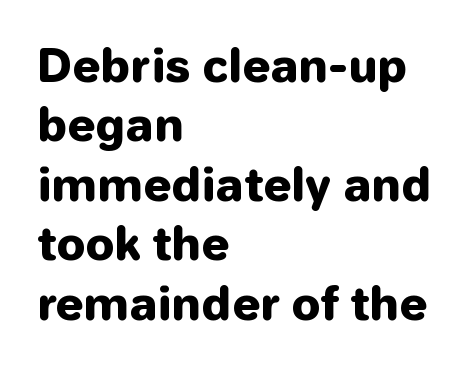
{"serif": "no", "italic": "no", "bold": "yes", "weight": "heavy", "width": "normal", "stroke_contrast": "low", "x_height": "medium", "monospaced": "no", "underline": "no", "align": "left", "line_spacing": "normal", "line_spacing_ratio": 1.32, "letter_spacing": "normal", "letter_spacing_em": 0.0, "glyph_px": 45}
